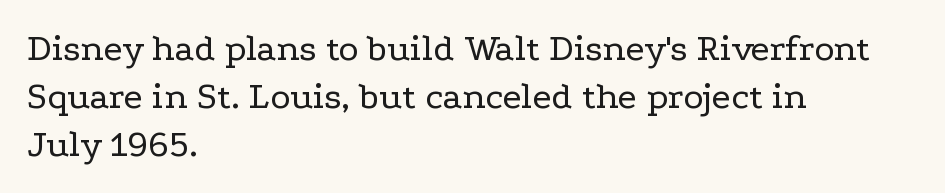
Q: Is the text bold? A: No.
Q: Is the text italic (slanted)? A: No, it is upright.
Q: Is the typeface a serif or a sans-serif typeface? A: Serif.
Q: Is the text underlined? A: No.
Q: How is the paragraph aligned? A: Left-aligned.
Q: Is the spacing between letters normal or unusually wide? A: Normal.
Q: Is the spacing between lines tight, normal or loose? A: Normal.
Q: Width (condensed, normal, or wide)? A: Wide.
Q: Stroke contrast? A: Low.
Q: x-height? A: Medium.
Q: Monospaced? A: No.
